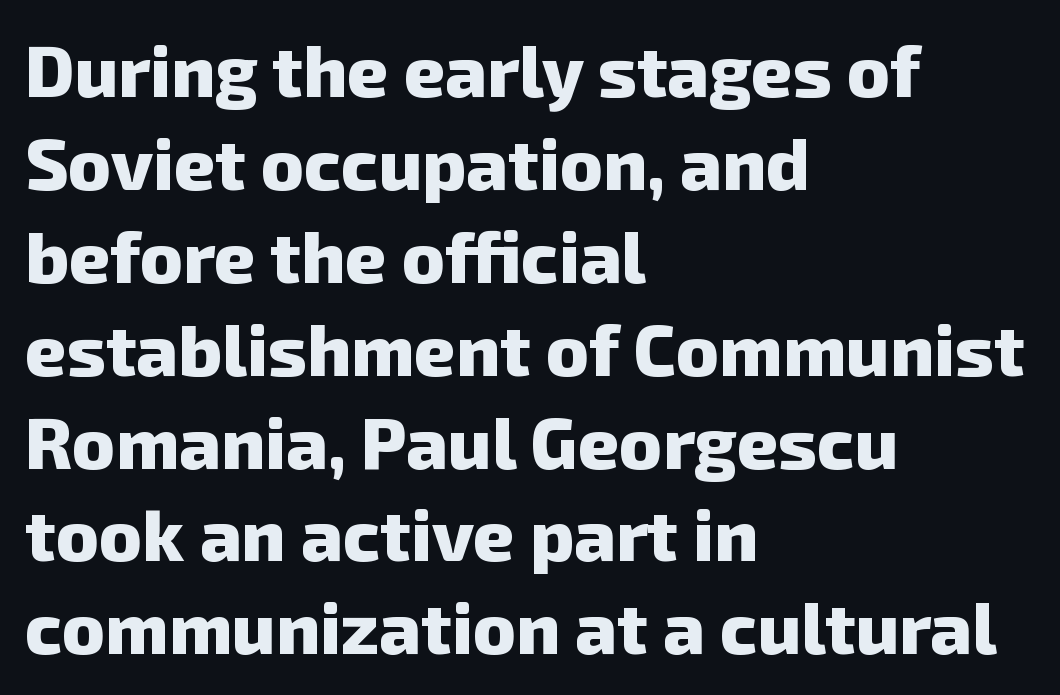
{"serif": "no", "bold": "yes", "weight": "heavy", "width": "normal", "stroke_contrast": "low", "x_height": "medium", "monospaced": "no", "underline": "no", "align": "left", "line_spacing": "normal", "line_spacing_ratio": 1.29, "letter_spacing": "normal", "letter_spacing_em": 0.0, "glyph_px": 72}
